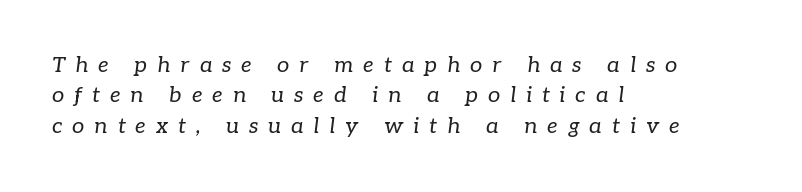
The image shows 22 px text type, italic (leaning right); set left-aligned, normal line spacing (1.38x), unusually wide letter spacing (+0.45 em), not underlined.
